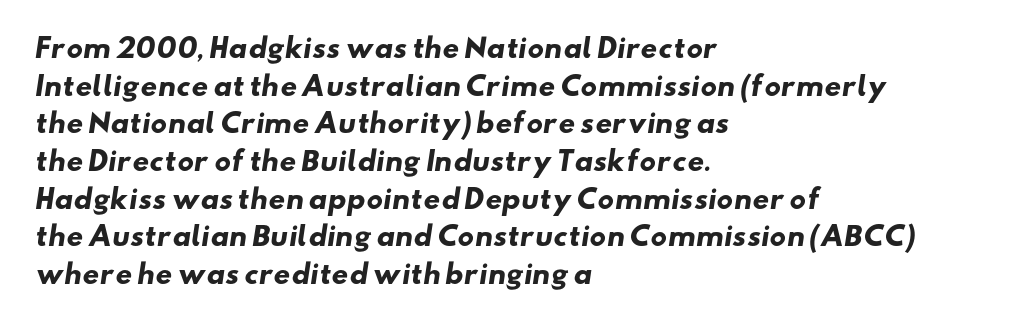
The image shows 26 px bold type; set left-aligned, normal line spacing (1.45x), normal letter spacing, not underlined.
